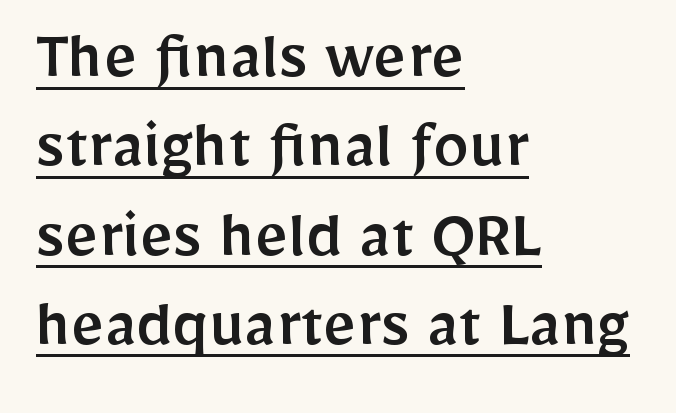
{"serif": "no", "italic": "no", "width": "normal", "stroke_contrast": "low", "x_height": "medium", "monospaced": "no", "underline": "yes", "align": "left", "line_spacing_ratio": 1.24, "letter_spacing": "normal", "letter_spacing_em": 0.0, "glyph_px": 72}
